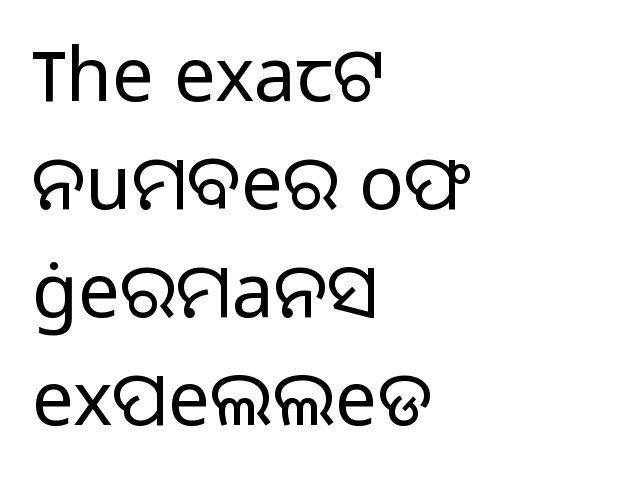
Q: Is the text bold? A: No.
Q: Is the text italic (slanted)? A: No, it is upright.
Q: Is the typeface a serif or a sans-serif typeface? A: Sans-serif.
Q: Is the text underlined? A: No.
Q: How is the paragraph aligned? A: Left-aligned.
Q: Is the spacing between letters normal or unusually wide? A: Normal.
Q: Is the spacing between lines tight, normal or loose? A: Normal.
Q: Width (condensed, normal, or wide)? A: Normal.
Q: Stroke contrast? A: Low.
Q: x-height? A: Medium.
Q: Monospaced? A: No.
